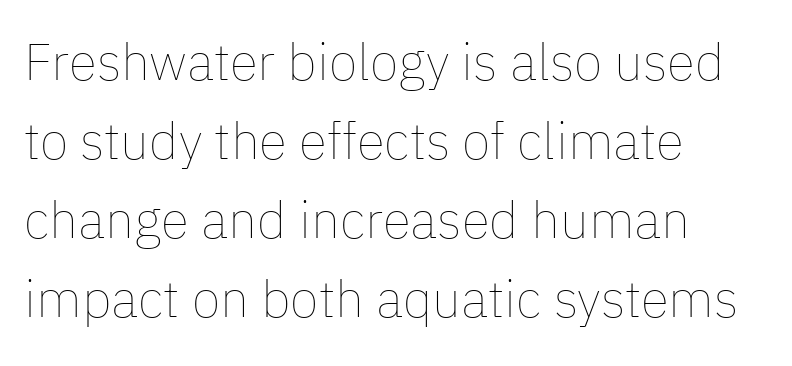
Q: Is the text bold? A: No.
Q: Is the text italic (slanted)? A: No, it is upright.
Q: Is the text underlined? A: No.
Q: How is the paragraph aligned? A: Left-aligned.
Q: Is the spacing between letters normal or unusually wide? A: Normal.
Q: Is the spacing between lines tight, normal or loose? A: Normal.
Q: Width (condensed, normal, or wide)? A: Normal.
Q: Stroke contrast? A: Low.
Q: x-height? A: Medium.
Q: Monospaced? A: No.
